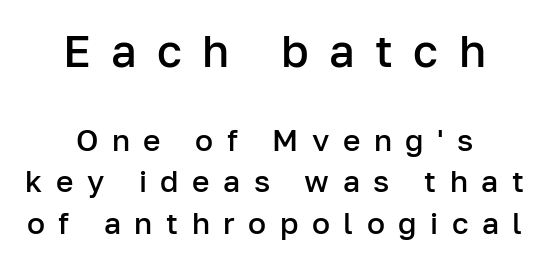
The image shows 45 px semibold sans-serif type, upright; set centered, normal line spacing (1.38x), unusually wide letter spacing (+0.45 em), not underlined; the first (top) block is 1.5x larger; low stroke contrast and a medium x-height.
